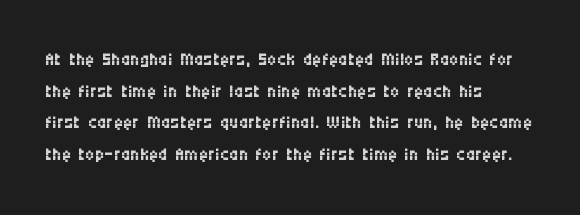
Nope, not italic — everything's standing straight. The font is comparable to plain body text, perhaps lighter. Inter-character spacing is left at the font's built-in metrics. The zone under the glyphs is completely vacant. These lines are set flush left with a ragged right edge.
